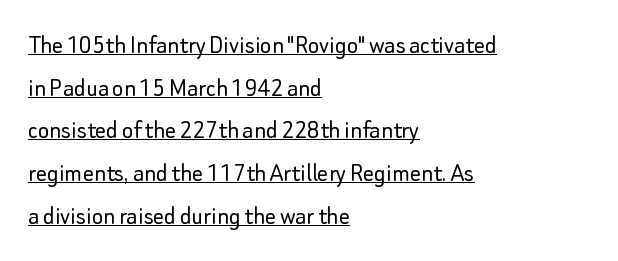
Q: Is the text bold? A: No.
Q: Is the text italic (slanted)? A: No, it is upright.
Q: Is the text underlined? A: Yes.
Q: How is the paragraph aligned? A: Left-aligned.
Q: Is the spacing between letters normal or unusually wide? A: Normal.
Q: Is the spacing between lines tight, normal or loose? A: Normal.
